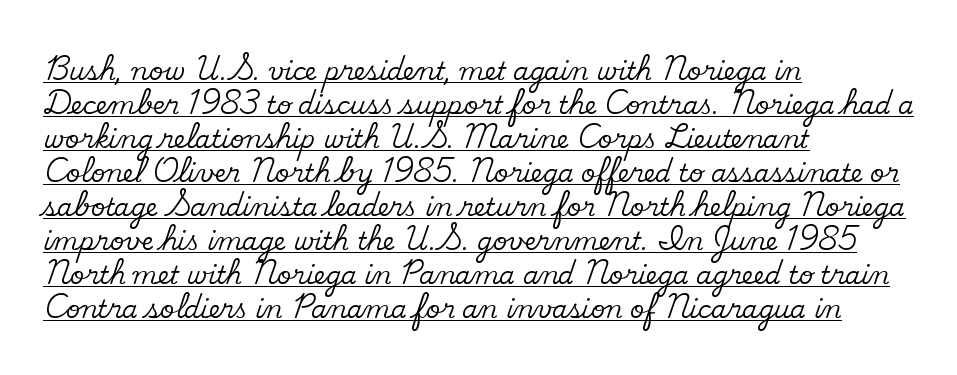
Q: Is the text italic (slanted)? A: Yes.
Q: Is the text underlined? A: Yes.
Q: How is the paragraph aligned? A: Left-aligned.
Q: Is the spacing between letters normal or unusually wide? A: Normal.
Q: Is the spacing between lines tight, normal or loose? A: Normal.
